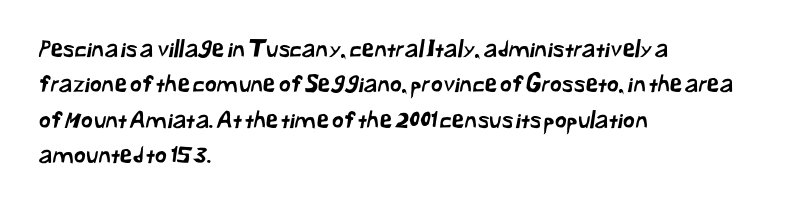
{"underline": "no", "align": "left", "line_spacing": "normal", "line_spacing_ratio": 1.54, "letter_spacing": "normal", "letter_spacing_em": 0.0, "glyph_px": 23}
